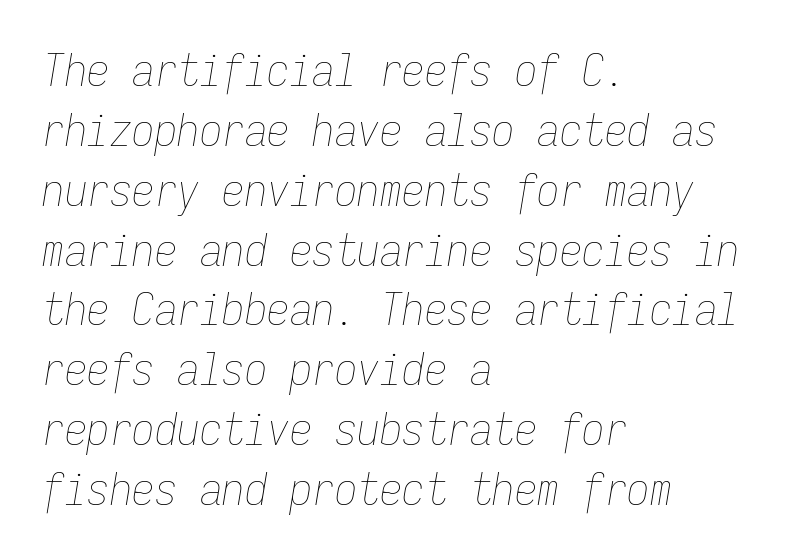
{"italic": "yes", "lean": "right", "slant_degrees": 9, "bold": "no", "weight": "thin", "width": "condensed", "stroke_contrast": "low", "x_height": "medium", "monospaced": "yes", "underline": "no", "align": "left", "line_spacing": "normal", "line_spacing_ratio": 1.33, "letter_spacing": "normal", "letter_spacing_em": 0.0, "glyph_px": 45}
